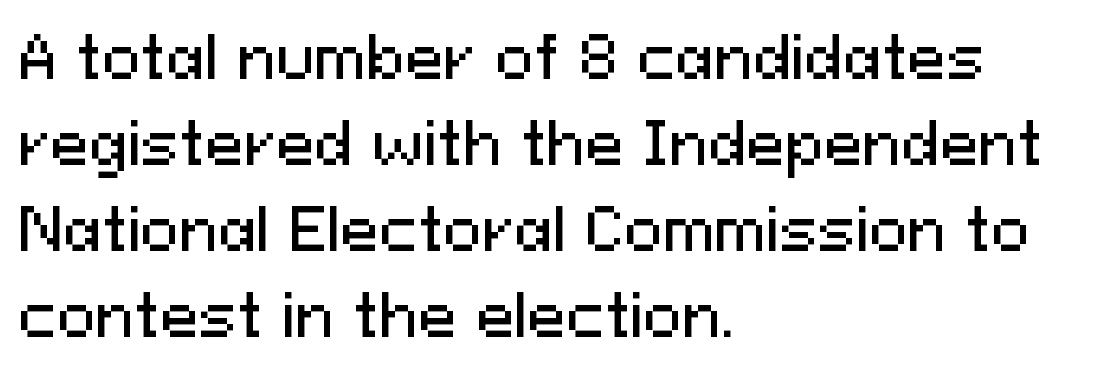
Q: Is the text italic (slanted)? A: No, it is upright.
Q: Is the typeface a serif or a sans-serif typeface? A: Sans-serif.
Q: Is the text underlined? A: No.
Q: How is the paragraph aligned? A: Left-aligned.
Q: Is the spacing between letters normal or unusually wide? A: Normal.
Q: Is the spacing between lines tight, normal or loose? A: Normal.
Q: Width (condensed, normal, or wide)? A: Normal.
Q: Stroke contrast? A: Medium.
Q: x-height? A: Medium.
Q: Monospaced? A: No.
